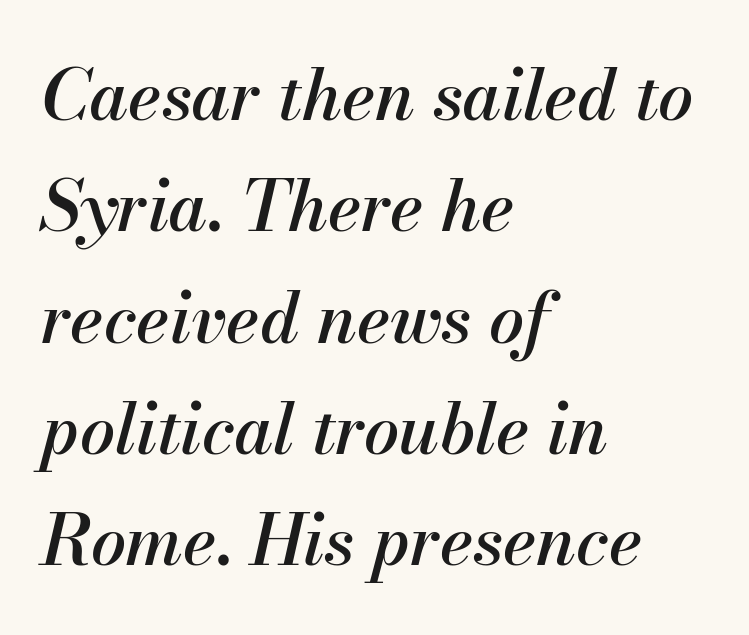
The image shows 70 px text type, italic (leaning right); set left-aligned, normal line spacing (1.59x), normal letter spacing, not underlined; medium stroke contrast and a small x-height.
